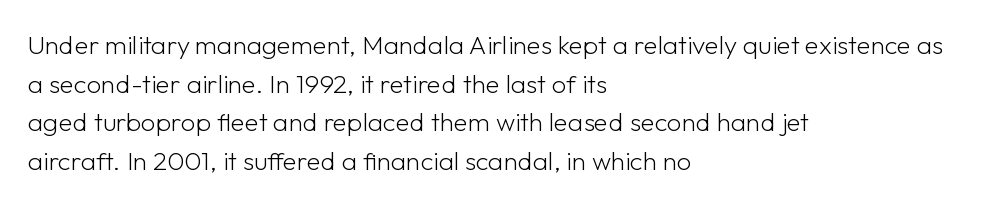
Posture: vertical. The weight tops out at a normal text grade. Words appear dense and cohesive because spacing is normal. If you drew a ruler down the left edge, every line would touch it. Line spacing here is normal. Underline: absent.
